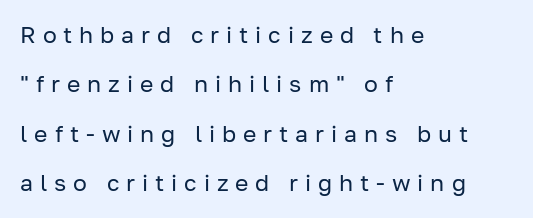
Q: Is the text bold? A: No.
Q: Is the text italic (slanted)? A: No, it is upright.
Q: Is the text underlined? A: No.
Q: How is the paragraph aligned? A: Left-aligned.
Q: Is the spacing between letters normal or unusually wide? A: Unusually wide.
Q: Is the spacing between lines tight, normal or loose? A: Loose.
